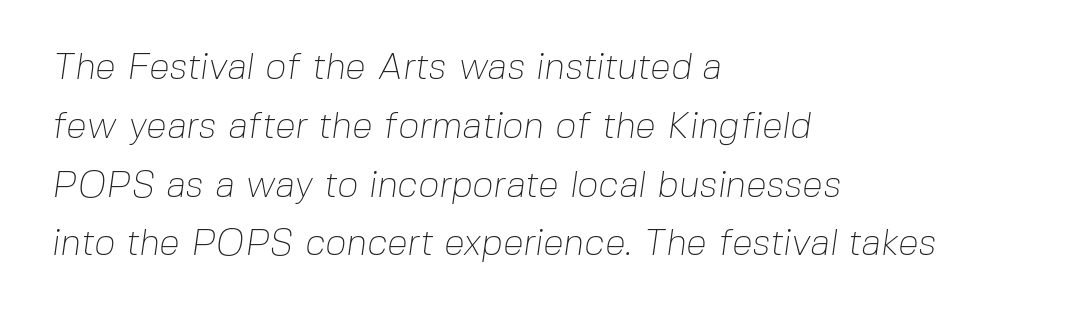
{"serif": "no", "bold": "no", "weight": "thin", "width": "normal", "stroke_contrast": "low", "x_height": "medium", "monospaced": "no", "underline": "no", "align": "left", "line_spacing": "normal", "line_spacing_ratio": 1.59, "letter_spacing": "normal", "letter_spacing_em": 0.0, "glyph_px": 37}
